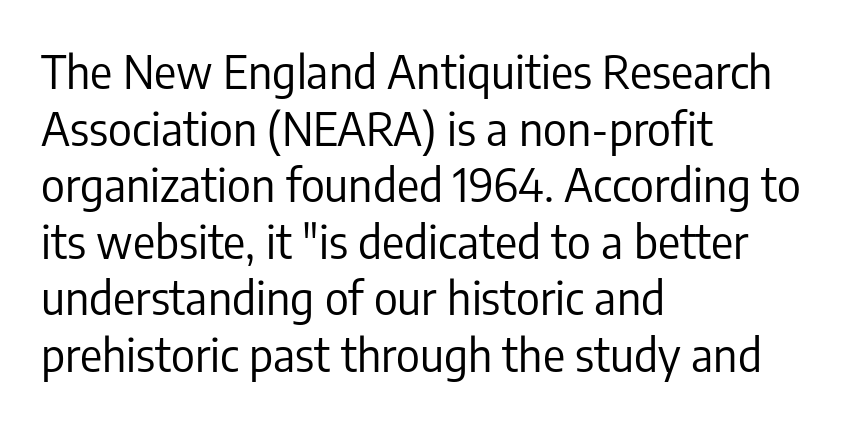
The image shows 46 px regular-weight, condensed sans-serif type, upright; set left-aligned, line spacing 1.23x, normal letter spacing, not underlined; low stroke contrast and a medium x-height.
